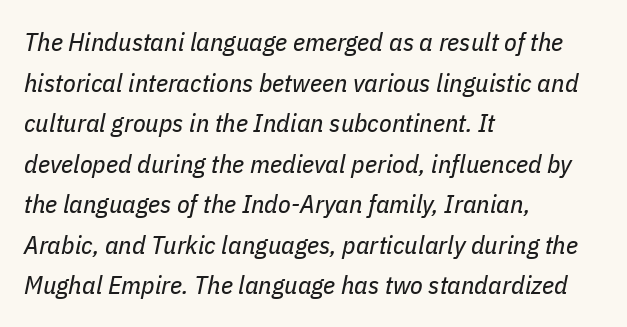
{"italic": "yes", "lean": "right", "slant_degrees": 11, "bold": "no", "underline": "no", "align": "left", "line_spacing": "normal", "line_spacing_ratio": 1.56, "letter_spacing": "normal", "letter_spacing_em": 0.0, "glyph_px": 26}
